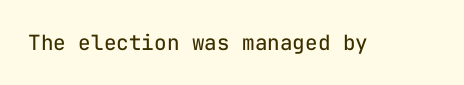
The passage shown is not underscored anywhere. The font's upright variant was chosen for this text. Stems here are at most as thick as an everyday book face. Observe the ordinary spacing: letters are neighbours, not strangers.
